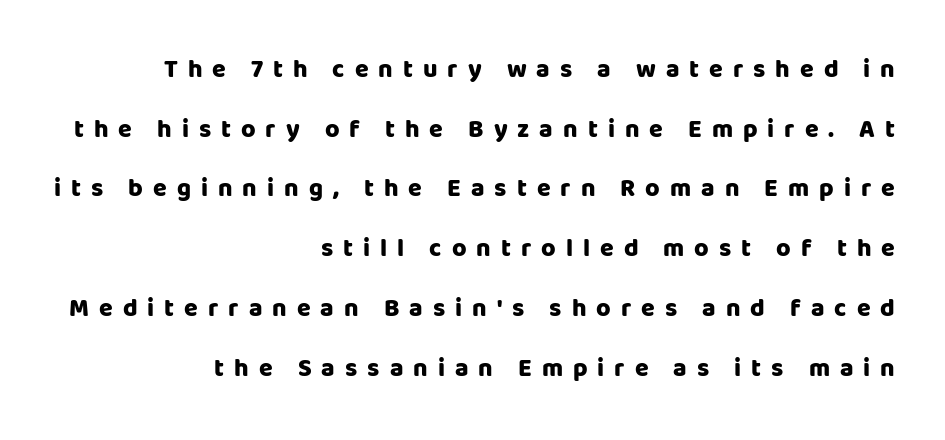
{"italic": "no", "bold": "yes", "underline": "no", "align": "right", "line_spacing": "loose", "line_spacing_ratio": 2.39, "letter_spacing": "wide", "letter_spacing_em": 0.4, "glyph_px": 25}
